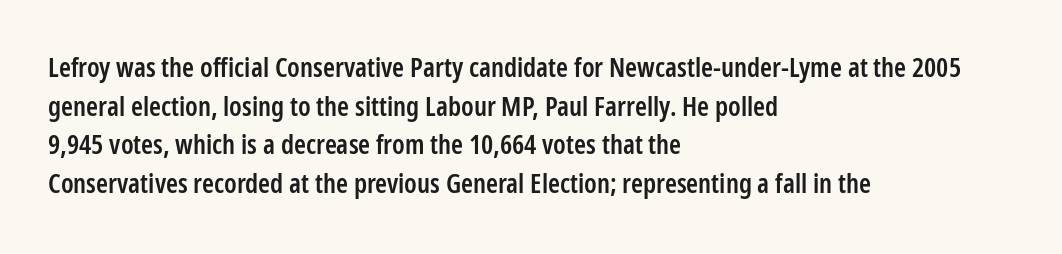
Q: Is the text bold? A: Semi-bold.
Q: Is the text italic (slanted)? A: No, it is upright.
Q: Is the text underlined? A: No.
Q: How is the paragraph aligned? A: Left-aligned.
Q: Is the spacing between letters normal or unusually wide? A: Normal.
Q: Is the spacing between lines tight, normal or loose? A: Normal.
